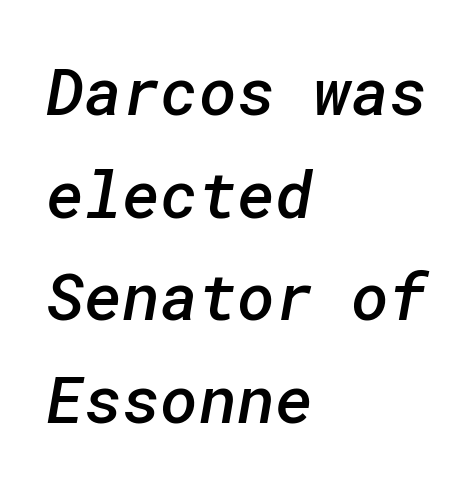
{"serif": "no", "bold": "semi", "weight": "semibold", "width": "normal", "stroke_contrast": "low", "x_height": "medium", "underline": "no", "align": "left", "line_spacing": "normal", "line_spacing_ratio": 1.58, "letter_spacing": "normal", "letter_spacing_em": 0.0, "glyph_px": 65}
